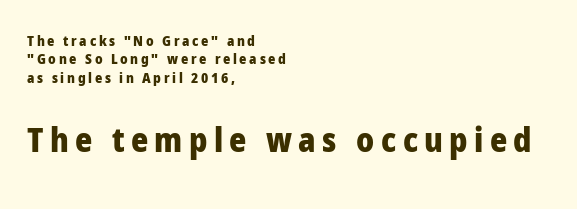
{"serif": "no", "italic": "no", "bold": "yes", "weight": "heavy", "width": "normal", "stroke_contrast": "low", "x_height": "medium", "monospaced": "no", "underline": "no", "align": "left", "line_spacing": "normal", "line_spacing_ratio": 1.31, "larger_block": "second", "size_ratio": 2.36, "glyph_px": 33}
